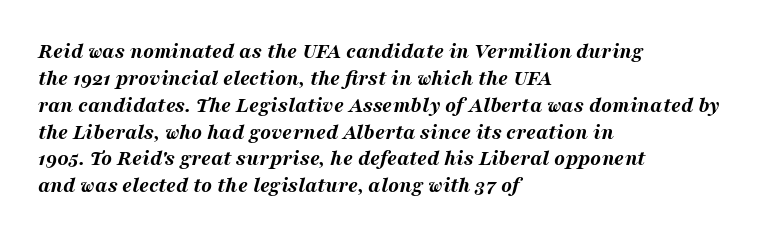
{"italic": "yes", "lean": "right", "slant_degrees": 16, "bold": "yes", "underline": "no", "align": "left", "line_spacing_ratio": 1.22, "letter_spacing": "normal", "letter_spacing_em": 0.0, "glyph_px": 22}
